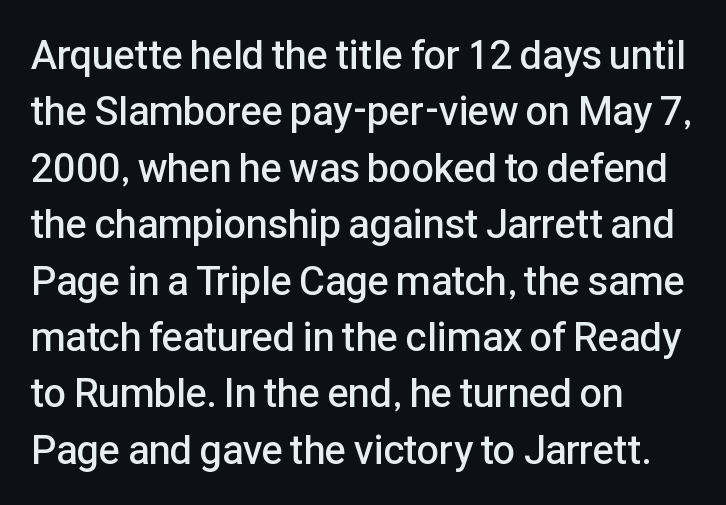
{"serif": "no", "italic": "no", "bold": "semi", "weight": "semibold", "width": "normal", "stroke_contrast": "low", "x_height": "medium", "monospaced": "no", "underline": "no", "align": "left", "line_spacing": "normal", "line_spacing_ratio": 1.41, "letter_spacing": "normal", "letter_spacing_em": 0.0, "glyph_px": 40}
